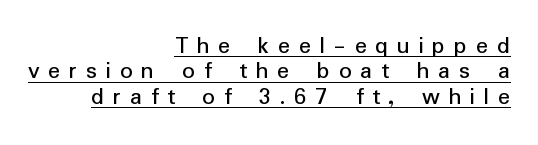
{"italic": "no", "bold": "no", "underline": "yes", "align": "right", "line_spacing": "tight", "line_spacing_ratio": 1.02, "letter_spacing": "wide", "letter_spacing_em": 0.35, "glyph_px": 25}
